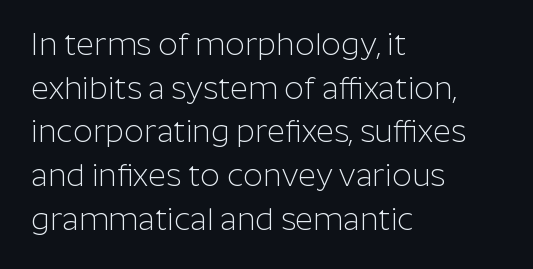
{"serif": "no", "italic": "no", "bold": "no", "weight": "light", "width": "normal", "stroke_contrast": "low", "x_height": "medium", "monospaced": "no", "underline": "no", "align": "left", "line_spacing": "normal", "line_spacing_ratio": 1.41, "letter_spacing": "normal", "letter_spacing_em": 0.0, "glyph_px": 31}
